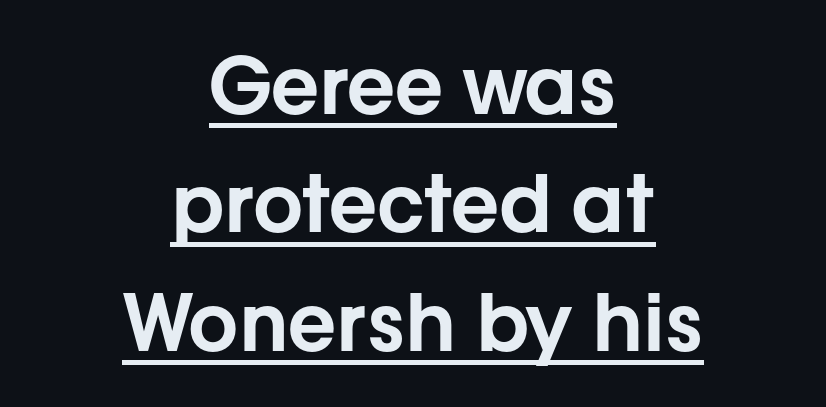
{"serif": "no", "italic": "no", "width": "normal", "stroke_contrast": "low", "x_height": "medium", "monospaced": "no", "underline": "yes", "align": "center", "line_spacing": "normal", "line_spacing_ratio": 1.5, "letter_spacing": "normal", "letter_spacing_em": 0.0, "glyph_px": 79}
